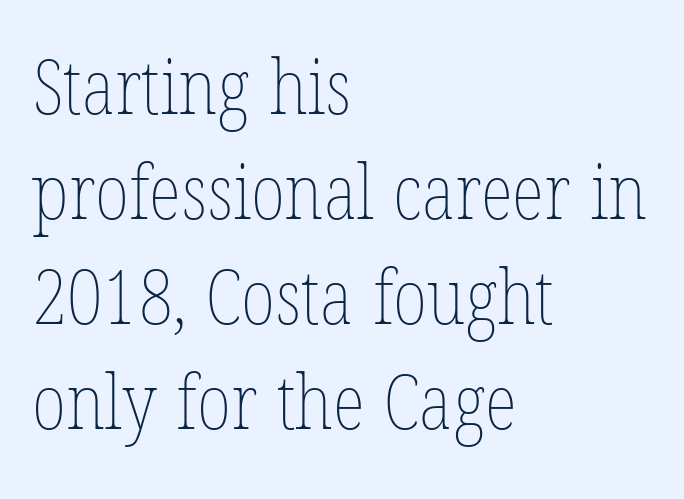
Inter-character spacing is left at the font's built-in metrics. This rendering uses left alignment, leaving the right contour irregular. Do the characters align in a grid? No, the font is proportional. Quick note: underline off. Stroke thickness stays within the range of a standard reading face or lighter.
